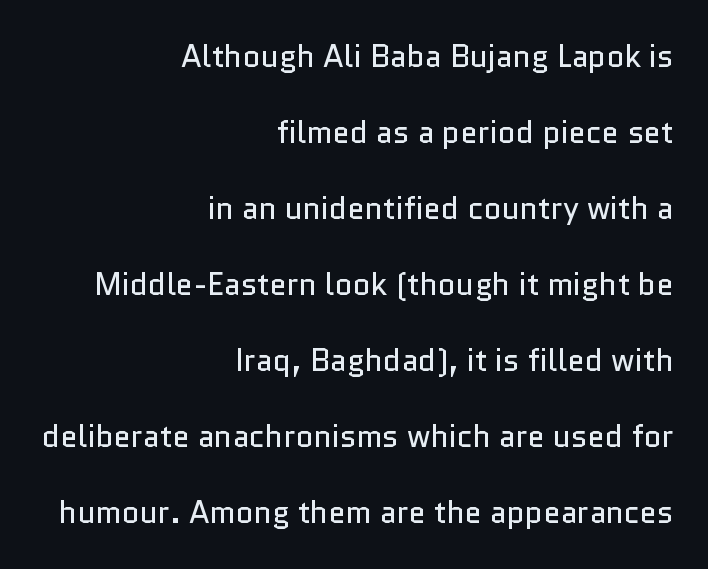
{"serif": "no", "italic": "no", "bold": "no", "weight": "regular", "width": "normal", "stroke_contrast": "low", "x_height": "medium", "monospaced": "no", "underline": "no", "align": "right", "line_spacing": "loose", "line_spacing_ratio": 2.45, "letter_spacing": "normal", "letter_spacing_em": 0.0, "glyph_px": 31}
